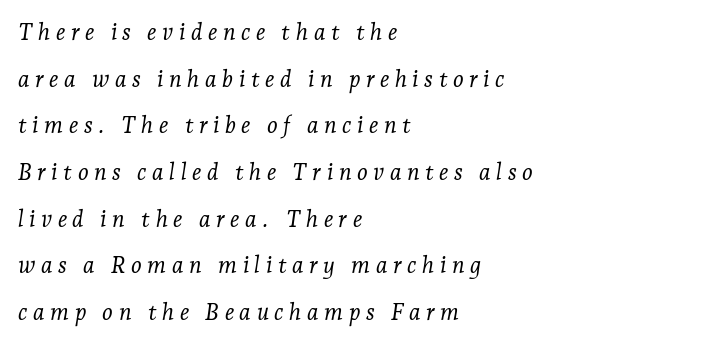
The image shows 23 px text type, italic (leaning right); set left-aligned, loose line spacing (2.03x), unusually wide letter spacing (+0.24 em), not underlined.
